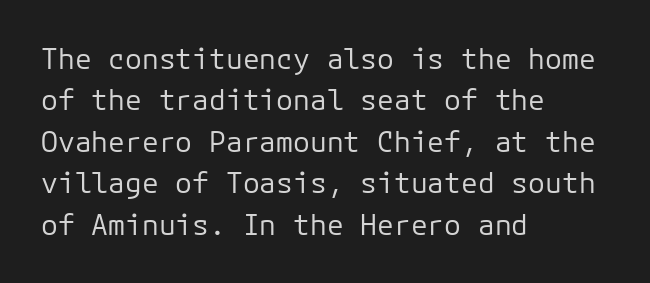
Q: Is the text bold? A: No.
Q: Is the text italic (slanted)? A: No, it is upright.
Q: Is the typeface a serif or a sans-serif typeface? A: Sans-serif.
Q: Is the text underlined? A: No.
Q: How is the paragraph aligned? A: Left-aligned.
Q: Is the spacing between letters normal or unusually wide? A: Normal.
Q: Is the spacing between lines tight, normal or loose? A: Normal.
Q: Width (condensed, normal, or wide)? A: Normal.
Q: Stroke contrast? A: Low.
Q: x-height? A: Medium.
Q: Monospaced? A: Yes.
